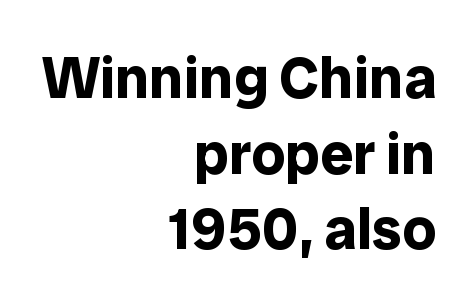
Q: Is the text bold? A: Yes.
Q: Is the text italic (slanted)? A: No, it is upright.
Q: Is the typeface a serif or a sans-serif typeface? A: Sans-serif.
Q: Is the text underlined? A: No.
Q: How is the paragraph aligned? A: Right-aligned.
Q: Is the spacing between letters normal or unusually wide? A: Normal.
Q: Is the spacing between lines tight, normal or loose? A: Normal.
Q: Width (condensed, normal, or wide)? A: Normal.
Q: Stroke contrast? A: Low.
Q: x-height? A: Medium.
Q: Monospaced? A: No.
